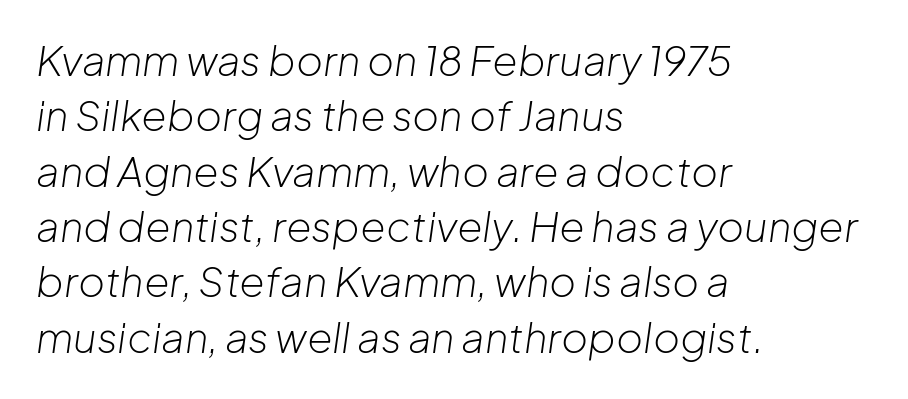
The block of text has a typical density, with ordinary space between rows. Here the glyphs are tracked normally, forming tight word shapes. Stems here are at most as thick as an everyday book face. The text carries the slant typical of an italic or oblique font.
